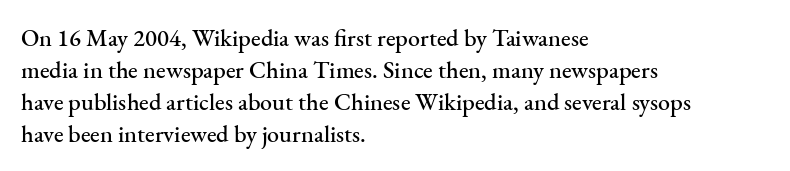
No italicization has been applied; the sample stays upright. The vertical gap from one line to the next is medium. Standard letterfit; no display-style spreading of the glyphs. The passage is arranged the way most books set body copy — flush left. Rule under the text: the space is simply empty.
